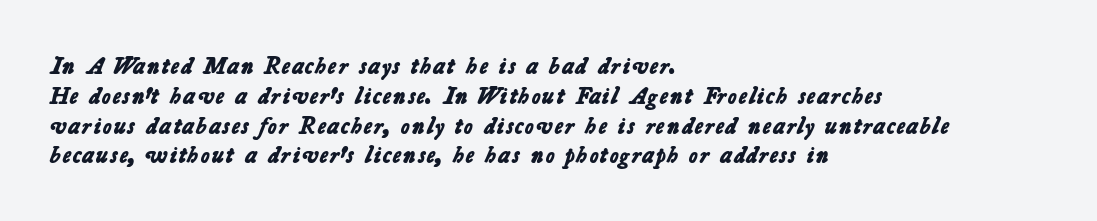
{"bold": "yes", "underline": "no", "align": "left", "line_spacing_ratio": 1.24, "letter_spacing": "normal", "letter_spacing_em": 0.0, "glyph_px": 24}
